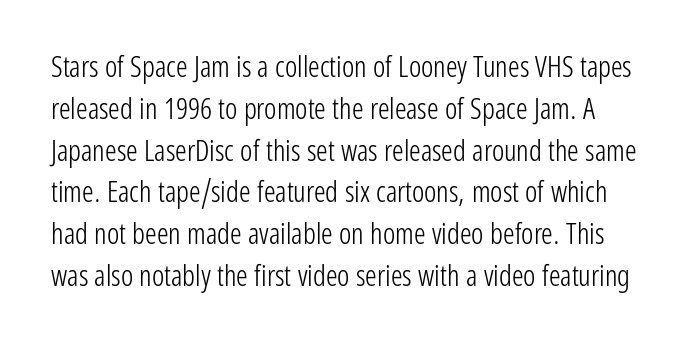
Q: Is the text bold? A: No.
Q: Is the text italic (slanted)? A: No, it is upright.
Q: Is the typeface a serif or a sans-serif typeface? A: Sans-serif.
Q: Is the text underlined? A: No.
Q: Is the spacing between letters normal or unusually wide? A: Normal.
Q: Is the spacing between lines tight, normal or loose? A: Normal.
Q: Width (condensed, normal, or wide)? A: Condensed.
Q: Stroke contrast? A: Low.
Q: x-height? A: Medium.
Q: Monospaced? A: No.
